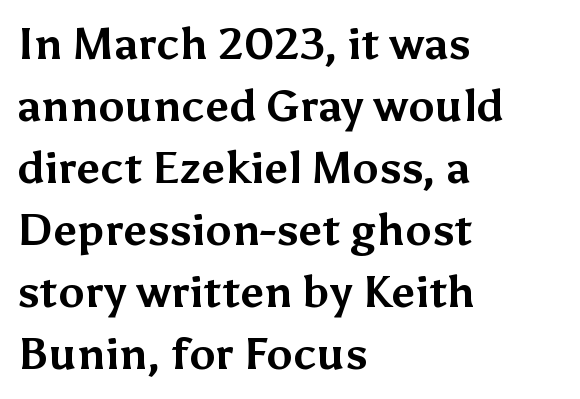
Q: Is the text bold? A: Yes.
Q: Is the text italic (slanted)? A: No, it is upright.
Q: Is the typeface a serif or a sans-serif typeface? A: Sans-serif.
Q: Is the text underlined? A: No.
Q: How is the paragraph aligned? A: Left-aligned.
Q: Is the spacing between letters normal or unusually wide? A: Normal.
Q: Is the spacing between lines tight, normal or loose? A: Normal.
Q: Width (condensed, normal, or wide)? A: Normal.
Q: Stroke contrast? A: Medium.
Q: x-height? A: Medium.
Q: Monospaced? A: No.
